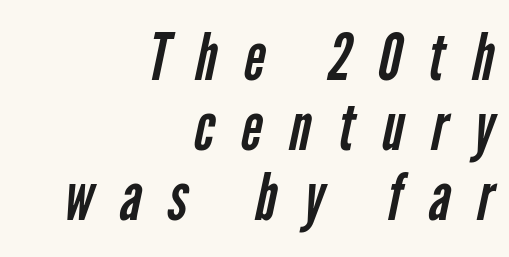
The image shows 65 px regular-weight, condensed sans-serif type; set right-aligned, tight line spacing (1.08x), unusually wide letter spacing (+0.41 em), not underlined; low stroke contrast and a medium x-height.
